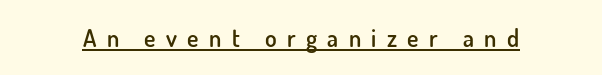
The image shows 24 px text type, upright; set unusually wide letter spacing (+0.43 em), underlined.
